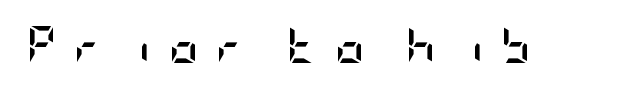
{"serif": "no", "italic": "no", "bold": "yes", "weight": "semibold", "width": "condensed", "stroke_contrast": "low", "x_height": "large", "underline": "no", "letter_spacing": "wide", "letter_spacing_em": 0.46, "glyph_px": 37}
